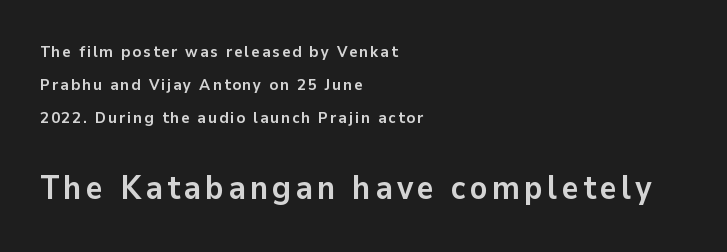
The image shows 33 px semibold sans-serif type, upright; set left-aligned, loose line spacing (2.06x), not underlined; the second (bottom) block is 2.06x larger; low stroke contrast and a medium x-height.
